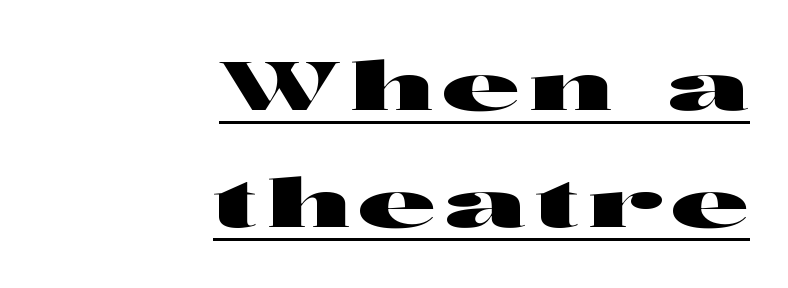
{"serif": "no", "italic": "no", "width": "wide", "stroke_contrast": "high", "x_height": "medium", "monospaced": "no", "underline": "yes", "align": "right", "line_spacing_ratio": 1.75, "glyph_px": 67}
